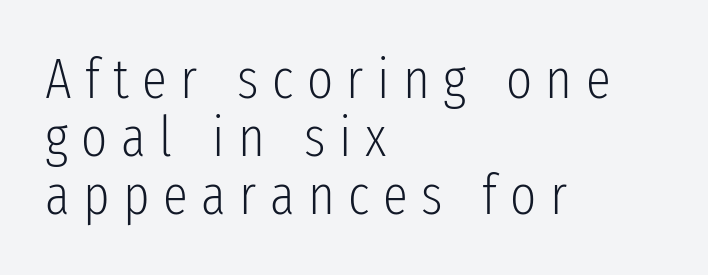
The space between consecutive lines is stingy. The words here are not underlined. The setting favours the left margin, as ordinary paragraphs usually do. Letters have the restrained weight of plain body copy at most. Character widths vary here, with narrow letters taking less room than wide ones.
